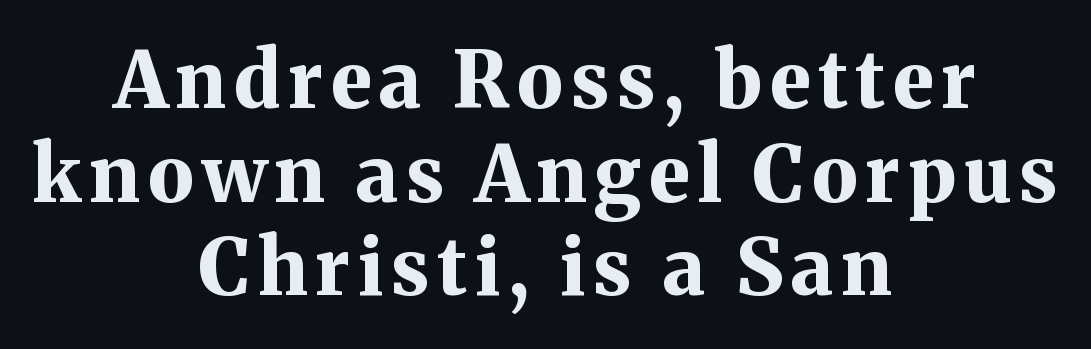
How heavy is the stroke? Heavy — this is a bold. Each letter keeps its own natural width here, so spacing adapts to shape. Serif or sans? Serif — the stroke terminals have little feet. Quick note: underline off.
